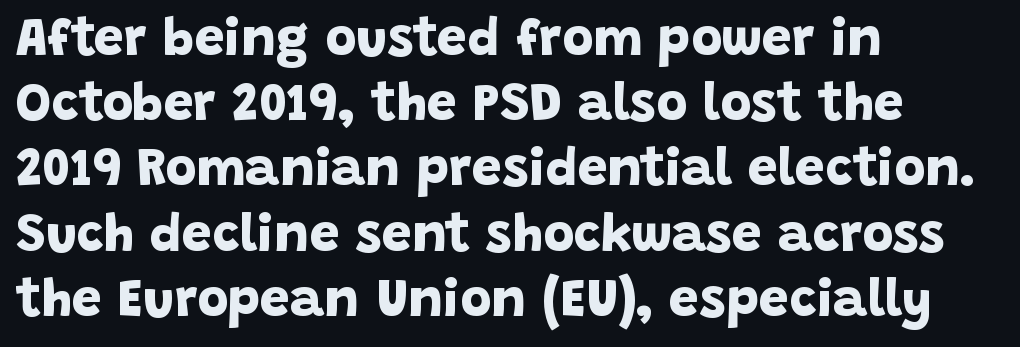
The image shows 53 px bold sans-serif type; set left-aligned, line spacing 1.23x, normal letter spacing, not underlined; low stroke contrast and a large x-height.
